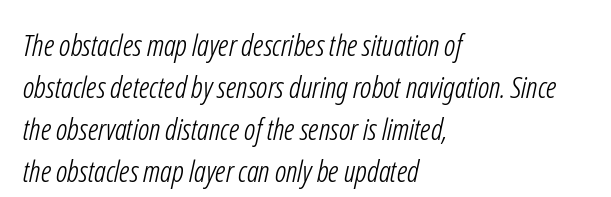
{"serif": "no", "bold": "no", "weight": "light", "width": "condensed", "stroke_contrast": "low", "x_height": "medium", "monospaced": "no", "underline": "no", "align": "left", "line_spacing": "normal", "line_spacing_ratio": 1.4, "letter_spacing": "normal", "letter_spacing_em": 0.0, "glyph_px": 30}
